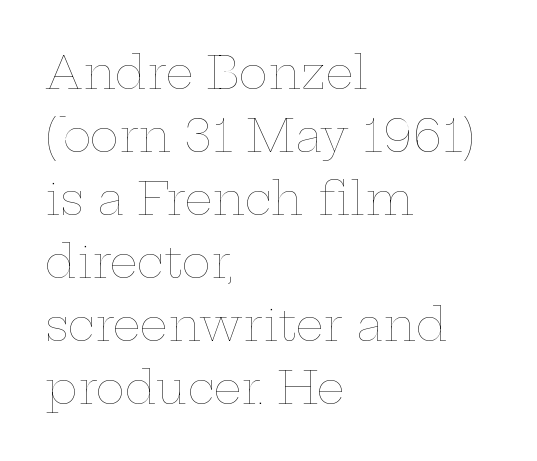
Q: Is the text bold? A: No.
Q: Is the text italic (slanted)? A: No, it is upright.
Q: Is the text underlined? A: No.
Q: How is the paragraph aligned? A: Left-aligned.
Q: Is the spacing between letters normal or unusually wide? A: Normal.
Q: Is the spacing between lines tight, normal or loose? A: Normal.
Q: Width (condensed, normal, or wide)? A: Wide.
Q: Stroke contrast? A: Low.
Q: x-height? A: Medium.
Q: Monospaced? A: No.
